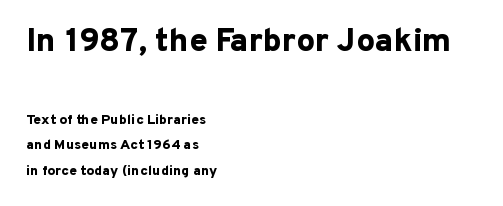
Q: Is the text bold? A: Yes.
Q: Is the text italic (slanted)? A: No, it is upright.
Q: Is the typeface a serif or a sans-serif typeface? A: Sans-serif.
Q: Is the text underlined? A: No.
Q: How is the paragraph aligned? A: Left-aligned.
Q: Is the spacing between letters normal or unusually wide? A: Normal.
Q: Which block of text is set in a larger size, the first (top) or the second (bottom)? A: The first (top) one.
Q: Width (condensed, normal, or wide)? A: Normal.
Q: Stroke contrast? A: Low.
Q: x-height? A: Medium.
Q: Monospaced? A: No.
